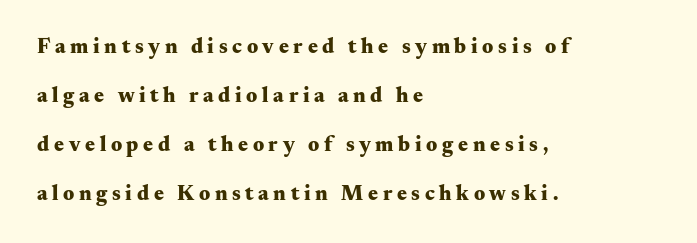
{"italic": "no", "bold": "yes", "underline": "no", "align": "left", "line_spacing": "loose", "line_spacing_ratio": 2.33, "letter_spacing": "wide", "letter_spacing_em": 0.22, "glyph_px": 21}
